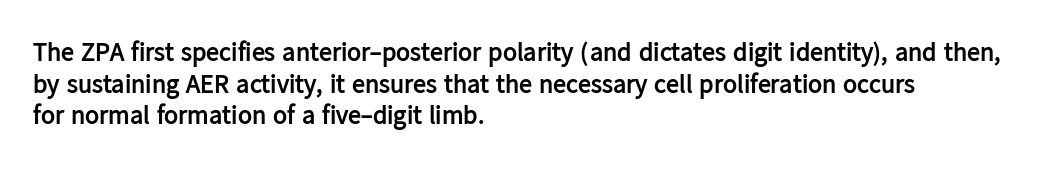
{"italic": "no", "bold": "yes", "underline": "no", "align": "left", "line_spacing_ratio": 1.22, "letter_spacing": "normal", "letter_spacing_em": 0.0, "glyph_px": 26}
